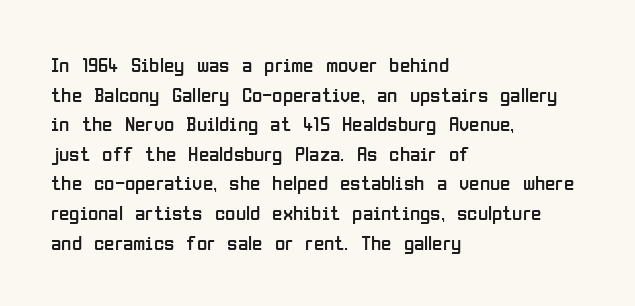
Q: Is the text bold? A: No.
Q: Is the text italic (slanted)? A: No, it is upright.
Q: Is the text underlined? A: No.
Q: How is the paragraph aligned? A: Left-aligned.
Q: Is the spacing between letters normal or unusually wide? A: Normal.
Q: Is the spacing between lines tight, normal or loose? A: Normal.
